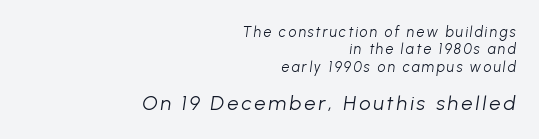
Larger block? The one below; the one above is distinctly smaller. Characters are canted at an angle relative to the baseline's perpendicular. Nothing heavy about these letters — not bold at all. Honestly, there is no underline to notice here at all. The paragraph has a hard right edge and a soft left edge.
